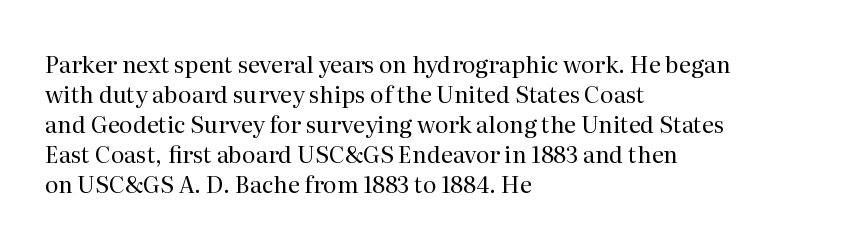
The image shows 23 px text type, upright; set left-aligned, normal line spacing (1.3x), normal letter spacing, not underlined.
